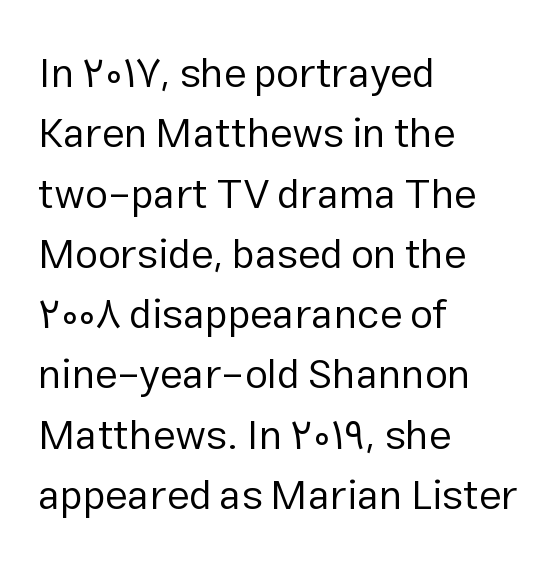
Q: Is the text bold? A: No.
Q: Is the text italic (slanted)? A: No, it is upright.
Q: Is the typeface a serif or a sans-serif typeface? A: Sans-serif.
Q: Is the text underlined? A: No.
Q: How is the paragraph aligned? A: Left-aligned.
Q: Is the spacing between letters normal or unusually wide? A: Normal.
Q: Is the spacing between lines tight, normal or loose? A: Normal.
Q: Width (condensed, normal, or wide)? A: Normal.
Q: Stroke contrast? A: Low.
Q: x-height? A: Medium.
Q: Monospaced? A: No.
